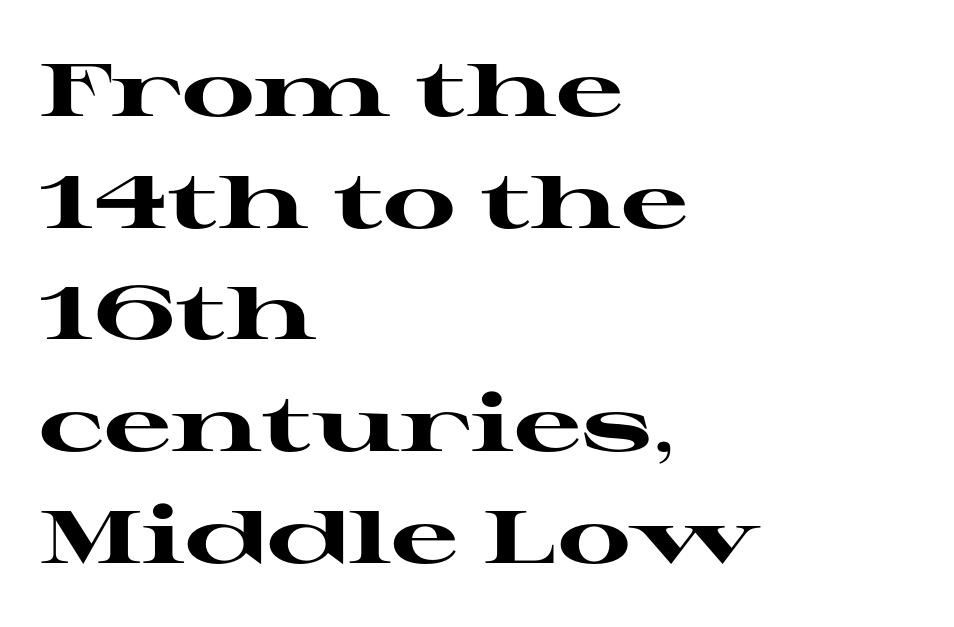
All the whitespace from short lines collects on the right. Notice how the stems are strictly vertical — no italics here. Check under the words: just untouched page. Varying glyph widths throughout — classic text-font behaviour.
